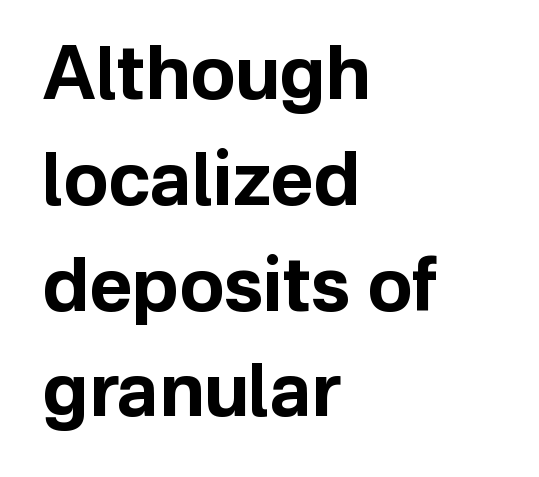
{"serif": "no", "italic": "no", "bold": "yes", "weight": "bold", "width": "normal", "stroke_contrast": "low", "x_height": "medium", "monospaced": "no", "underline": "no", "align": "left", "line_spacing": "normal", "line_spacing_ratio": 1.43, "letter_spacing": "normal", "letter_spacing_em": 0.0, "glyph_px": 74}
